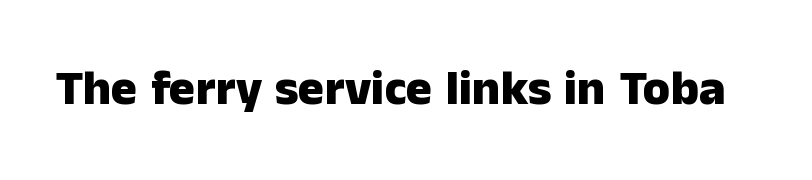
Think of a printed novel: that variable character pitch is what you see here. Has an underline been added? It has not. These lines keep a tight, regular rhythm from letter to letter. In terms of weight, the rendering is a true, heavy bold. Posture: vertical.
